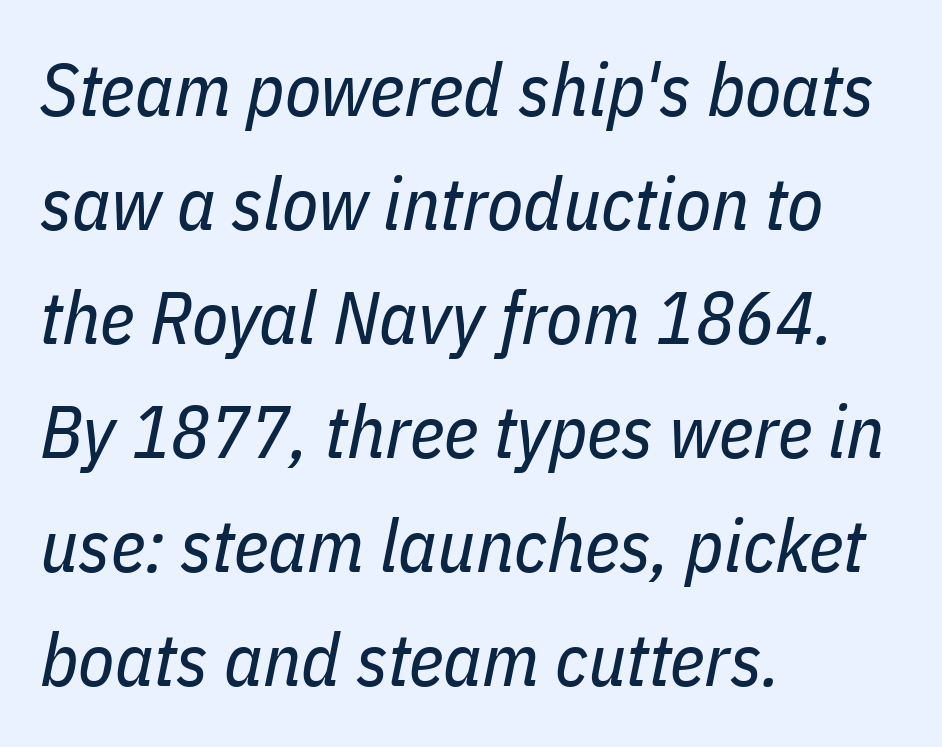
This rendering features lettering with no underline. Compared with typical paragraphs, the rows here are spaced about the same. The text block is weighted toward the left margin, trailing off unevenly rightward. Looks like regular typesetting: each glyph gets only the width it needs. Looking at the ascenders, they clearly lean. A typesetter would call this zero additional tracking.
